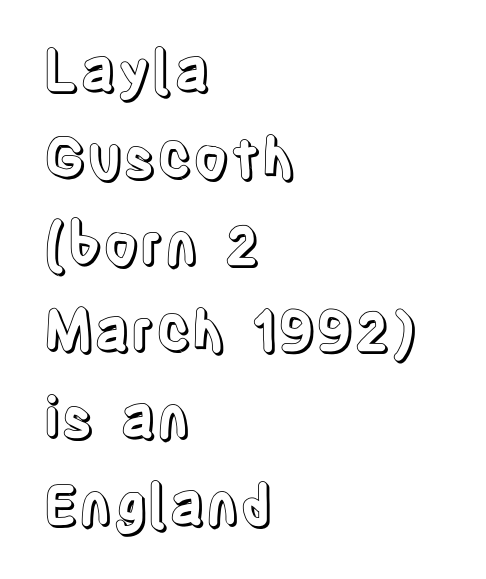
The specimen reads as upright at a glance. The space beneath each line is pristine and unruled. The letters advance in unequal steps, a hallmark of proportional type. How are the letters spaced? Ordinarily, with no added tracking.
